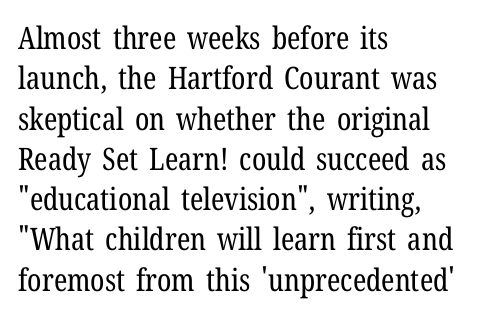
Q: Is the text bold? A: No.
Q: Is the text italic (slanted)? A: No, it is upright.
Q: Is the typeface a serif or a sans-serif typeface? A: Serif.
Q: Is the text underlined? A: No.
Q: How is the paragraph aligned? A: Left-aligned.
Q: Is the spacing between letters normal or unusually wide? A: Normal.
Q: Is the spacing between lines tight, normal or loose? A: Normal.
Q: Width (condensed, normal, or wide)? A: Condensed.
Q: Stroke contrast? A: Low.
Q: x-height? A: Medium.
Q: Monospaced? A: No.
